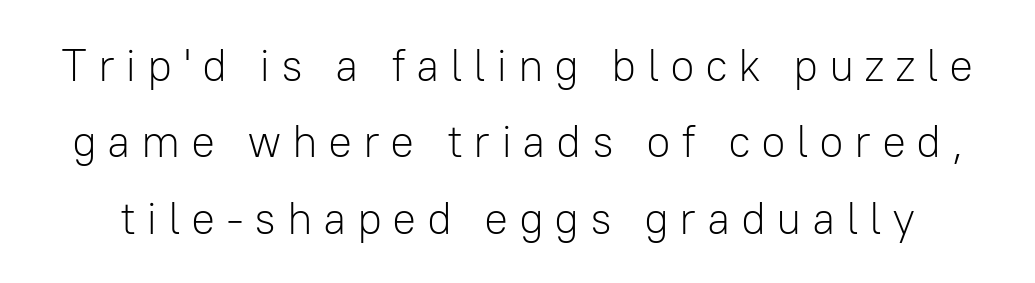
Nope, no serifs anywhere on these letters. Nobody drew a line under any word here. The letterforms sit at book weight or below. Is the letter spacing exaggerated? Yes — the characters are pushed far apart. If you drew a line through each stem, it would be perfectly vertical. Character widths vary here, with narrow letters taking less room than wide ones.
